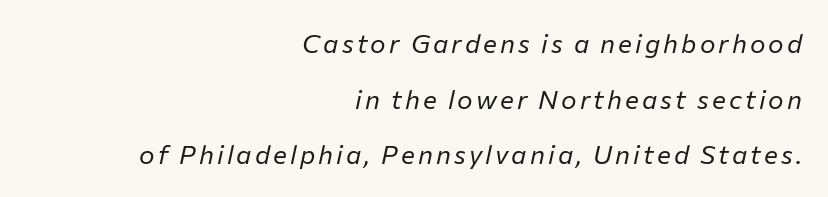
{"italic": "yes", "lean": "right", "slant_degrees": 12, "bold": "no", "underline": "no", "align": "right", "line_spacing": "loose", "line_spacing_ratio": 2.14, "glyph_px": 26}
